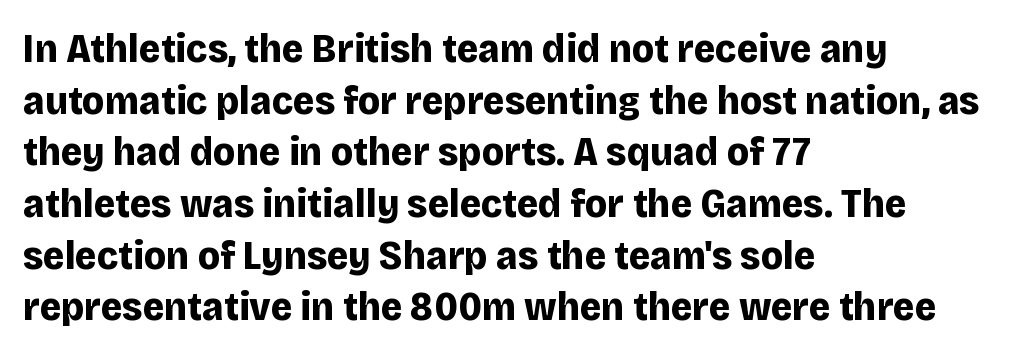
The letters are bold, with thick, heavy strokes. Serif or sans? Sans — the stroke terminals are bare. Each row of text sits above clean, open space. Whoever set this chose a conventional vertical rhythm. Letter spacing: default.
